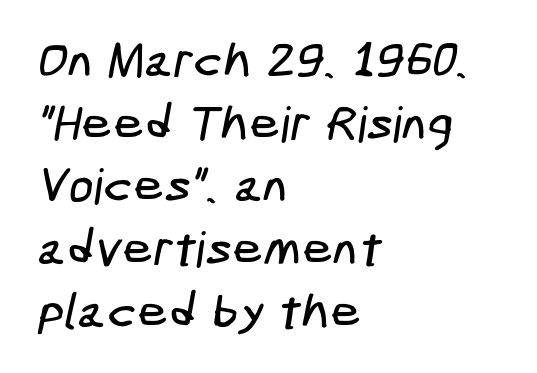
Q: Is the typeface a serif or a sans-serif typeface? A: Sans-serif.
Q: Is the text underlined? A: No.
Q: How is the paragraph aligned? A: Left-aligned.
Q: Is the spacing between letters normal or unusually wide? A: Normal.
Q: Is the spacing between lines tight, normal or loose? A: Normal.
Q: Width (condensed, normal, or wide)? A: Condensed.
Q: Stroke contrast? A: Low.
Q: x-height? A: Medium.
